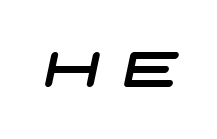
The image shows 49 px wide sans-serif type; set unusually wide letter spacing (+0.48 em), not underlined; low stroke contrast and a large x-height.
